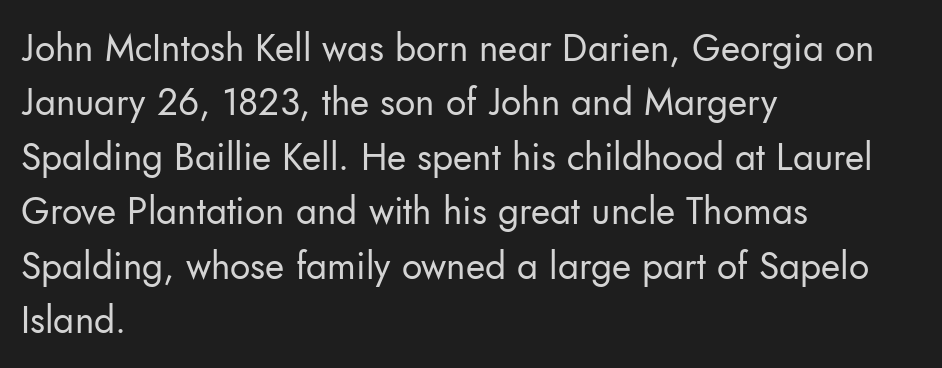
{"serif": "no", "italic": "no", "bold": "no", "weight": "regular", "width": "normal", "stroke_contrast": "low", "x_height": "small", "monospaced": "no", "underline": "no", "align": "left", "line_spacing": "normal", "line_spacing_ratio": 1.47, "letter_spacing": "normal", "letter_spacing_em": 0.0, "glyph_px": 37}
